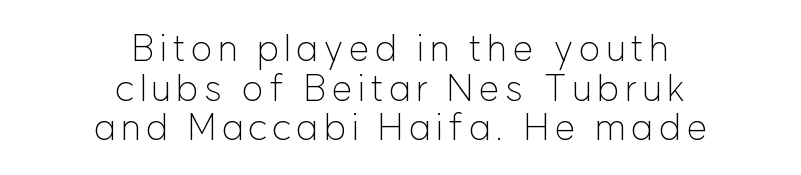
Line spacing here is tight. In terms of posture, this sample is upright. The gap between lines stays unmarked. The font family rendered here belongs to the sans-serif group. The strokes are not fattened; the text isn't bold.
